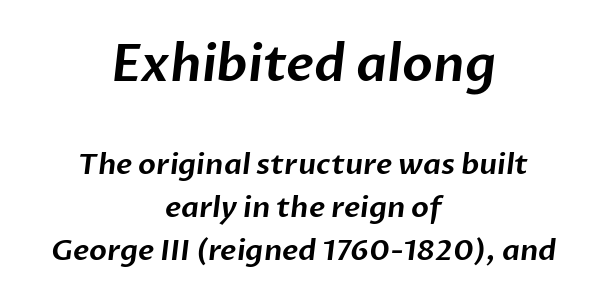
The image shows 50 px sans-serif type; set centered, normal line spacing (1.48x), normal letter spacing, not underlined; the first (top) block is 1.72x larger; low stroke contrast and a medium x-height.
